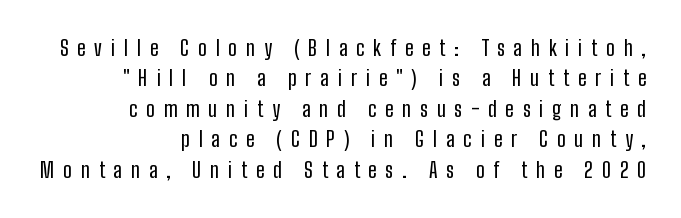
{"italic": "no", "underline": "no", "align": "right", "line_spacing": "normal", "line_spacing_ratio": 1.45, "letter_spacing": "wide", "letter_spacing_em": 0.42, "glyph_px": 21}
